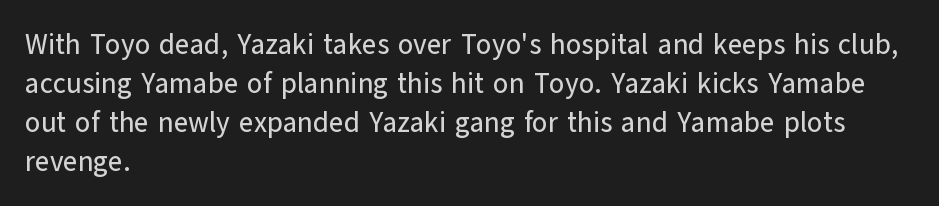
The image shows 28 px sans-serif type, upright; set left-aligned, normal line spacing (1.39x), normal letter spacing, not underlined; low stroke contrast and a medium x-height.
